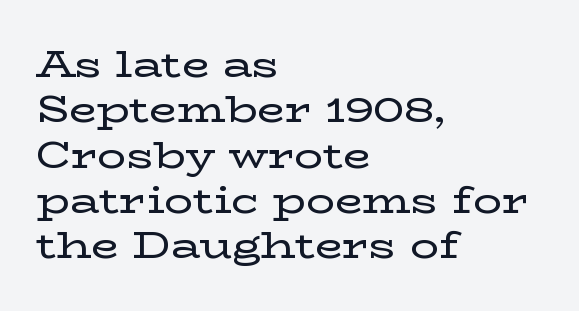
Here the designer chose a conventional face with non-uniform glyph widths. The characters display serif detailing at their extremities. The designer left line spacing at the default. This rendering features lettering with no underline. Italic? Not at all — the glyphs are vertical. Tracking value appears to be zero — textbook default spacing.
